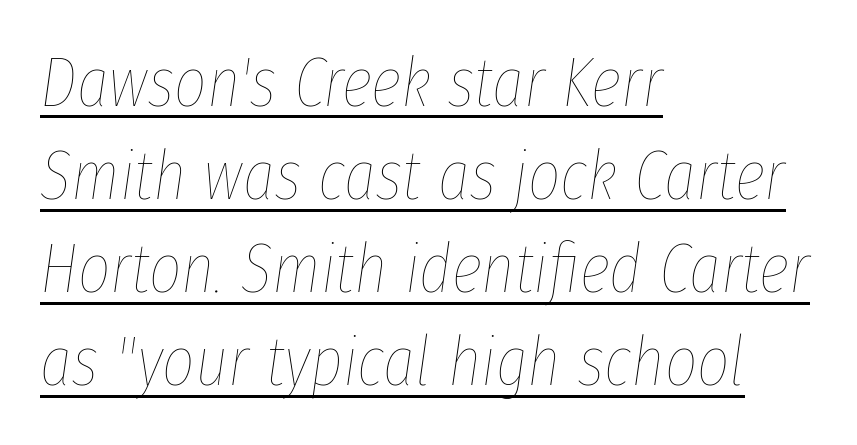
{"italic": "yes", "lean": "right", "slant_degrees": 8, "bold": "no", "weight": "thin", "width": "condensed", "stroke_contrast": "low", "x_height": "medium", "monospaced": "no", "underline": "yes", "align": "left", "line_spacing": "normal", "line_spacing_ratio": 1.33, "letter_spacing": "normal", "letter_spacing_em": 0.0, "glyph_px": 70}
